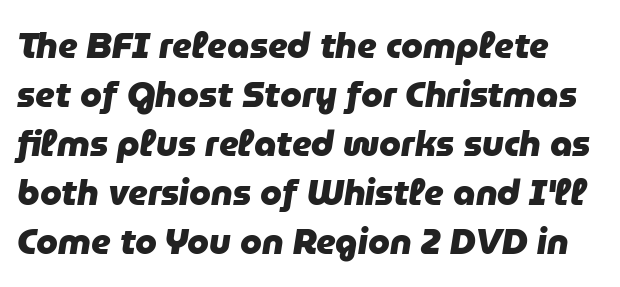
Is this a fixed-width face? No — the glyphs have proportional, varying widths. This rendering leaves character spacing at its baseline value. Looking at the ascenders, they clearly lean. Reading down the column, the eye jumps a familiar distance to each next line.
